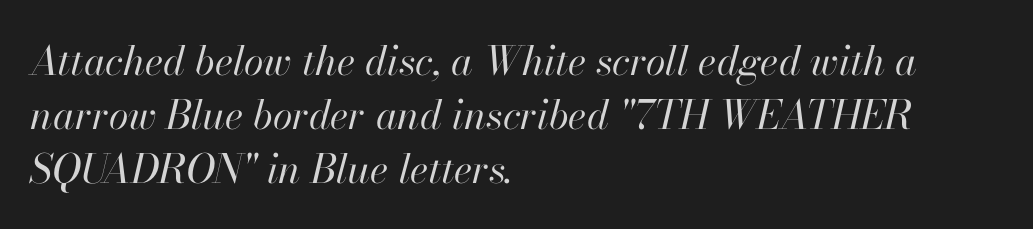
Q: Is the text bold? A: No.
Q: Is the text italic (slanted)? A: Yes, it leans right by about 13 degrees.
Q: Is the text underlined? A: No.
Q: How is the paragraph aligned? A: Left-aligned.
Q: Is the spacing between letters normal or unusually wide? A: Normal.
Q: Is the spacing between lines tight, normal or loose? A: Normal.
Q: Width (condensed, normal, or wide)? A: Normal.
Q: Stroke contrast? A: High.
Q: x-height? A: Small.
Q: Monospaced? A: No.
